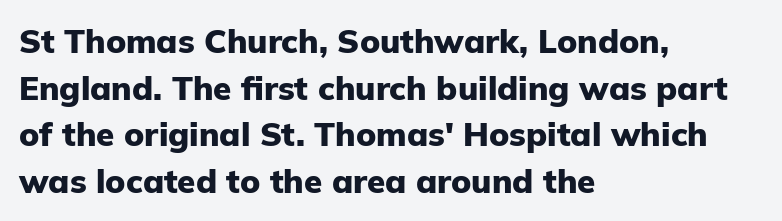
The image shows 33 px heavy sans-serif type, upright; set left-aligned, normal line spacing (1.41x), normal letter spacing, not underlined; low stroke contrast and a medium x-height.
